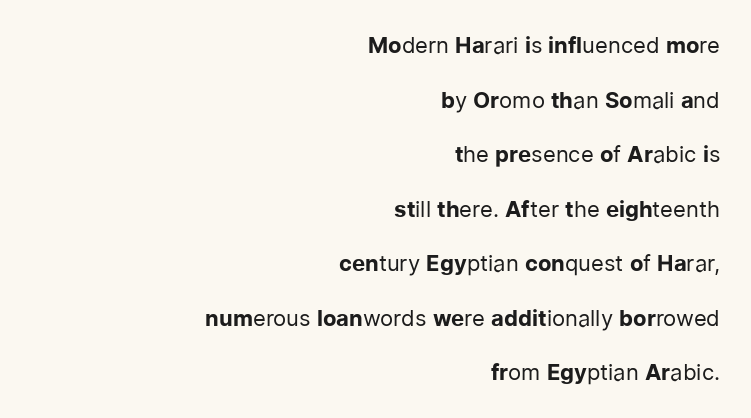
{"italic": "no", "bold": "no", "underline": "no", "align": "right", "line_spacing": "loose", "line_spacing_ratio": 2.48, "letter_spacing": "normal", "letter_spacing_em": 0.0, "glyph_px": 22}
